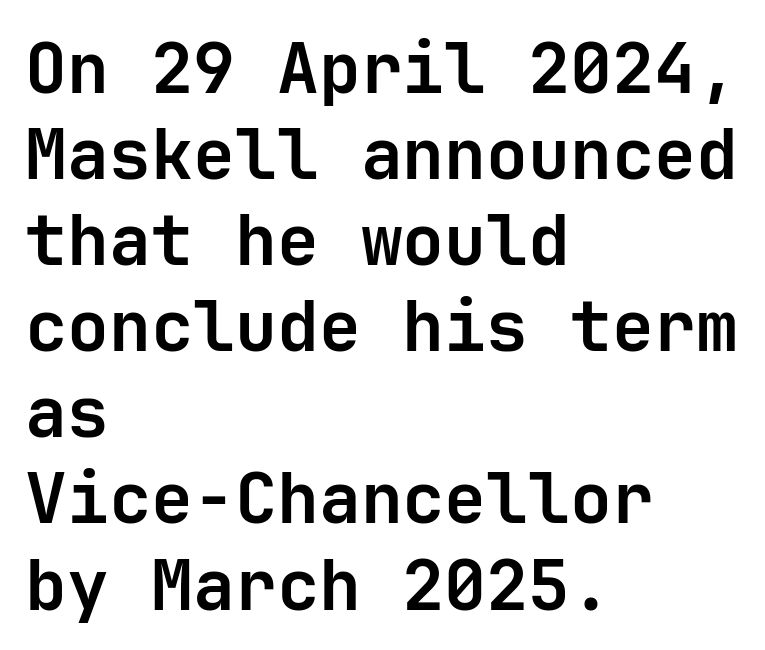
Check the space under the baseline: it is left empty. This sample is left-justified, so line endings fall wherever the words run out. The font family rendered here belongs to the sans-serif group. Tall strokes in this sample are plumb rather than angled. Is the letter spacing exaggerated? No — it looks like the ordinary default. Each glyph is drawn with heavy, bold strokes.
